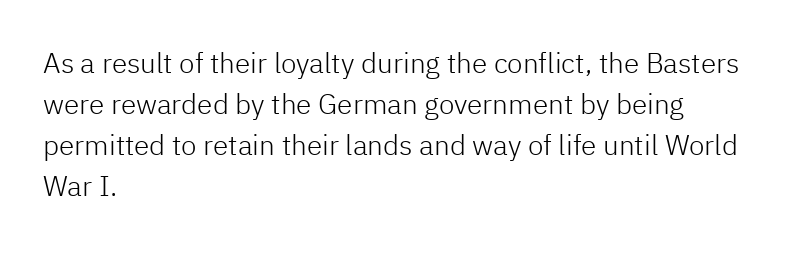
{"serif": "no", "italic": "no", "bold": "no", "weight": "light", "width": "normal", "stroke_contrast": "low", "x_height": "medium", "monospaced": "no", "underline": "no", "align": "left", "line_spacing": "normal", "line_spacing_ratio": 1.47, "letter_spacing": "normal", "letter_spacing_em": 0.0, "glyph_px": 28}
